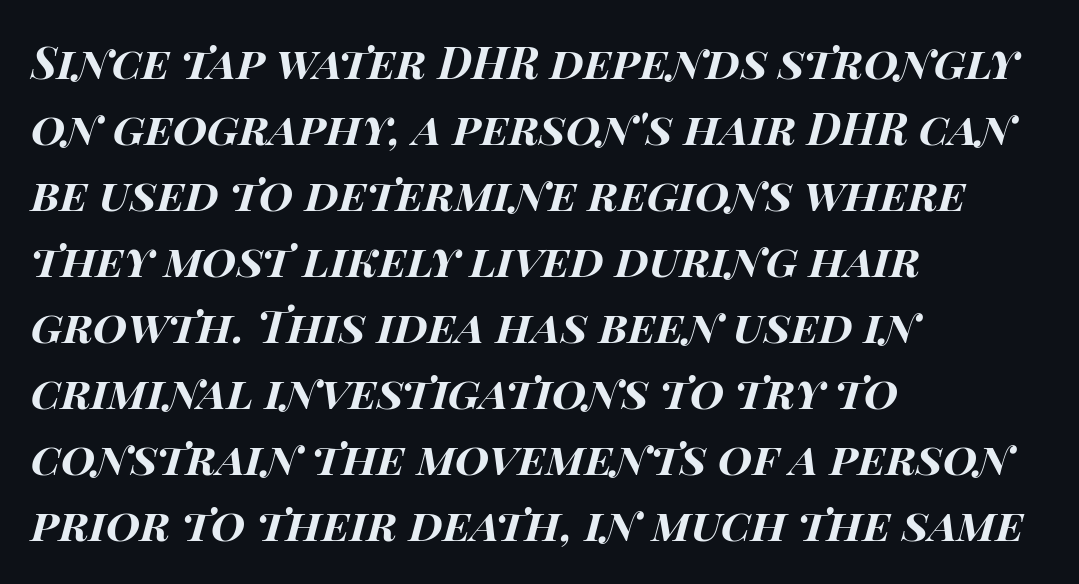
Italic? Definitely — the glyphs are oblique. The zone under the glyphs is completely vacant. Does extra space separate the letters? No, they use regular spacing. This rendering uses left alignment, leaving the right contour irregular. Think of a printed novel: that variable character pitch is what you see here.
